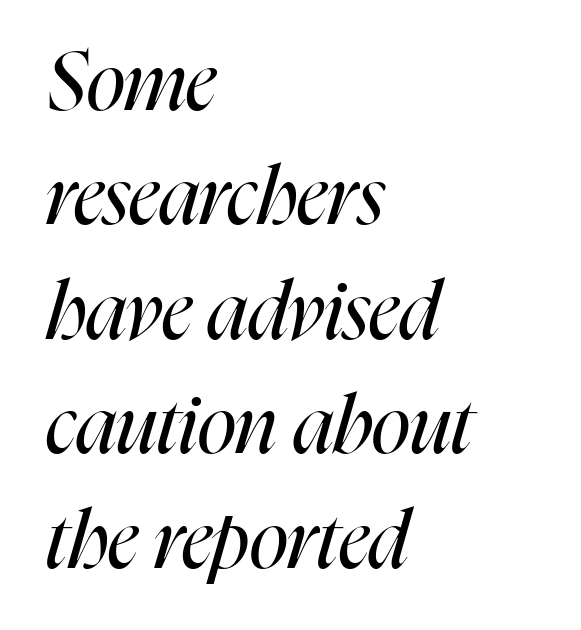
The letterforms sit shoulder to shoulder at normal distance. This reads as an unemphasized weight, regular at the heaviest. A clean baseline with only descenders dipping below it. Does the copy run flush right? No — it runs flush left. This sample keeps an unexceptional amount of space between lines.
